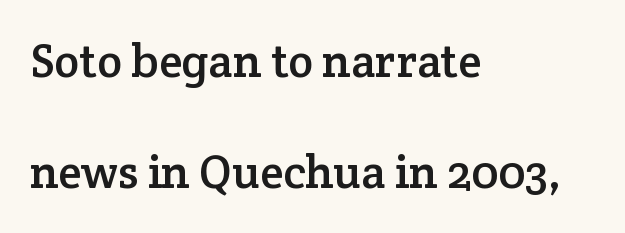
Q: Is the text italic (slanted)? A: No, it is upright.
Q: Is the typeface a serif or a sans-serif typeface? A: Serif.
Q: Is the text underlined? A: No.
Q: How is the paragraph aligned? A: Left-aligned.
Q: Is the spacing between letters normal or unusually wide? A: Normal.
Q: Is the spacing between lines tight, normal or loose? A: Loose.
Q: Width (condensed, normal, or wide)? A: Normal.
Q: Stroke contrast? A: Low.
Q: x-height? A: Medium.
Q: Monospaced? A: No.
